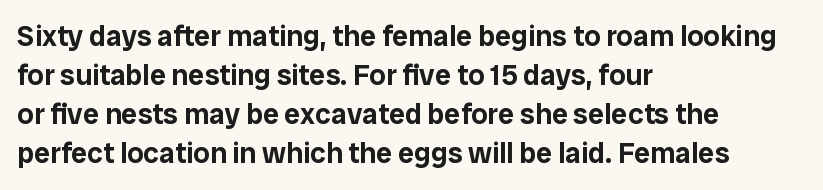
The image shows 29 px sans-serif type, upright; set left-aligned, normal line spacing (1.35x), normal letter spacing, not underlined; low stroke contrast and a medium x-height.
